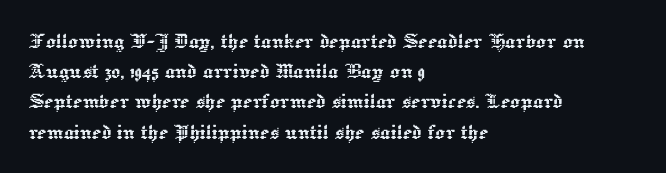
Q: Is the text italic (slanted)? A: No, it is upright.
Q: Is the text underlined? A: No.
Q: How is the paragraph aligned? A: Left-aligned.
Q: Is the spacing between letters normal or unusually wide? A: Normal.
